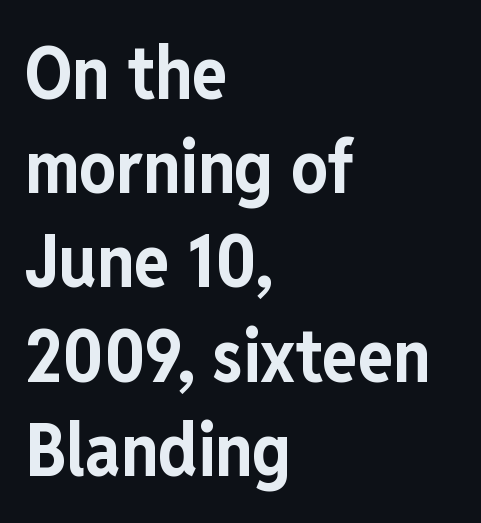
The image shows 73 px bold, condensed sans-serif type, upright; set left-aligned, normal line spacing (1.29x), normal letter spacing, not underlined; low stroke contrast and a medium x-height.
